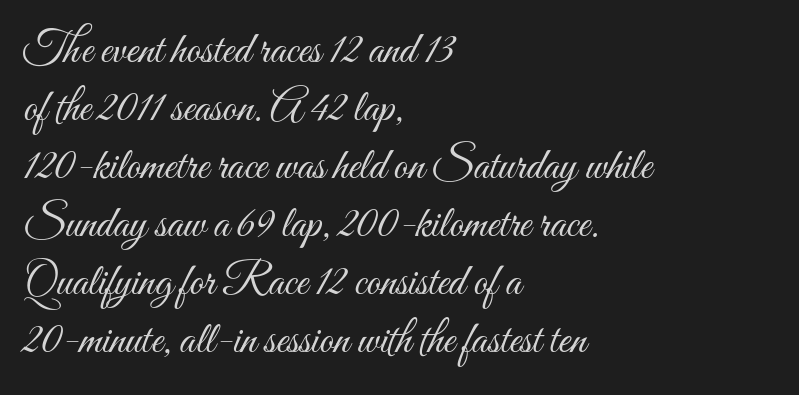
{"bold": "no", "weight": "light", "width": "condensed", "stroke_contrast": "medium", "x_height": "small", "monospaced": "no", "underline": "no", "align": "left", "line_spacing": "normal", "line_spacing_ratio": 1.29, "letter_spacing": "normal", "letter_spacing_em": 0.0, "glyph_px": 45}
